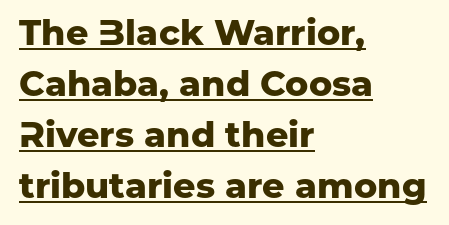
{"serif": "no", "italic": "no", "bold": "yes", "weight": "heavy", "width": "normal", "stroke_contrast": "low", "x_height": "medium", "monospaced": "no", "underline": "yes", "align": "left", "line_spacing": "normal", "line_spacing_ratio": 1.46, "letter_spacing": "normal", "letter_spacing_em": 0.0, "glyph_px": 35}
